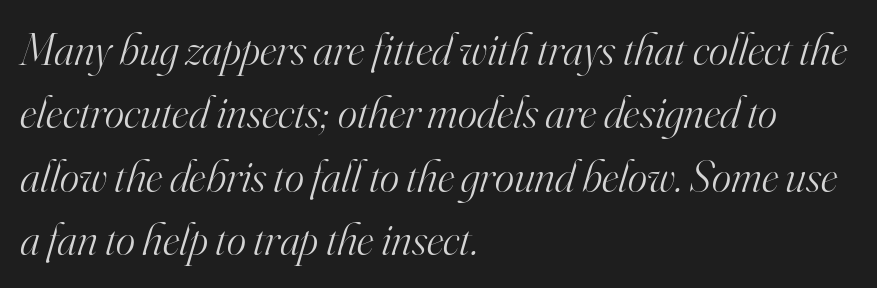
The image shows 46 px light serif type, italic (leaning right); set left-aligned, normal line spacing (1.38x), normal letter spacing, not underlined; high stroke contrast and a small x-height.
